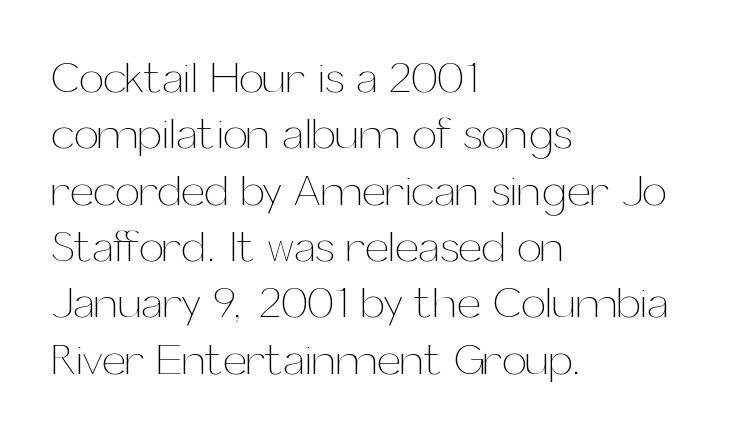
{"italic": "no", "bold": "no", "weight": "thin", "width": "normal", "stroke_contrast": "medium", "x_height": "medium", "monospaced": "no", "underline": "no", "align": "left", "line_spacing": "normal", "line_spacing_ratio": 1.28, "letter_spacing": "normal", "letter_spacing_em": 0.0, "glyph_px": 44}
